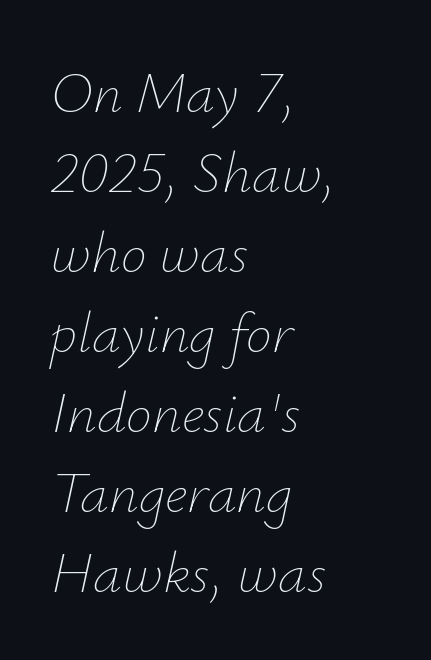
{"italic": "yes", "lean": "right", "slant_degrees": 12, "bold": "no", "weight": "thin", "width": "normal", "stroke_contrast": "low", "x_height": "small", "monospaced": "no", "underline": "no", "align": "left", "line_spacing": "normal", "line_spacing_ratio": 1.38, "letter_spacing": "normal", "letter_spacing_em": 0.0, "glyph_px": 58}
